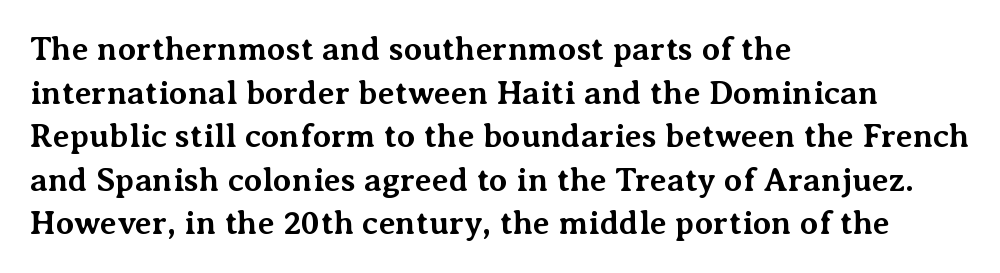
Q: Is the text bold? A: Yes.
Q: Is the text italic (slanted)? A: No, it is upright.
Q: Is the typeface a serif or a sans-serif typeface? A: Serif.
Q: Is the text underlined? A: No.
Q: How is the paragraph aligned? A: Left-aligned.
Q: Is the spacing between letters normal or unusually wide? A: Normal.
Q: Is the spacing between lines tight, normal or loose? A: Normal.
Q: Width (condensed, normal, or wide)? A: Normal.
Q: Stroke contrast? A: Medium.
Q: x-height? A: Medium.
Q: Monospaced? A: No.
